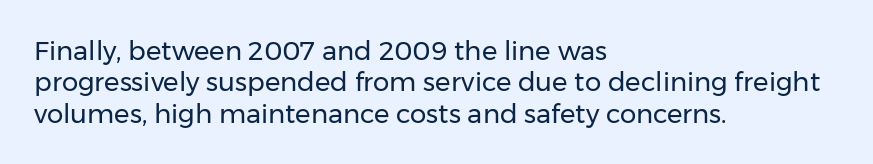
Q: Is the text bold? A: No.
Q: Is the text italic (slanted)? A: No, it is upright.
Q: Is the text underlined? A: No.
Q: How is the paragraph aligned? A: Left-aligned.
Q: Is the spacing between letters normal or unusually wide? A: Normal.
